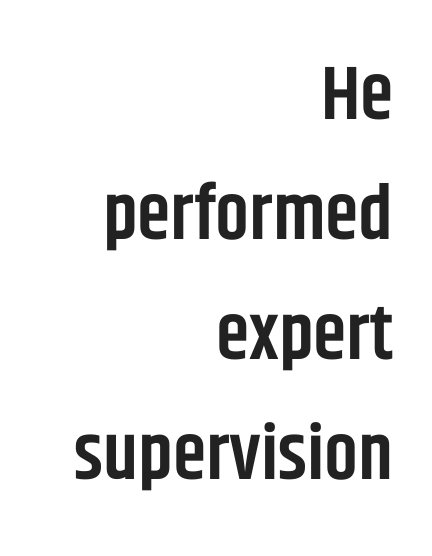
Each new line begins a customary step beneath the previous one. A clean baseline with only descenders dipping below it. Regarding serifs, this sample does without them. The lines are quadded right. The rendering uses natural spacing where letterforms have individual widths.
